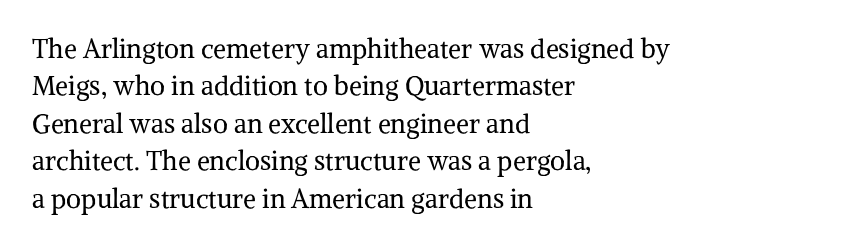
Is the letter spacing exaggerated? No — it looks like the ordinary default. This block has exactly the height ordinary leading produces. This is the regular roman posture of the typeface. Weight: not bold — regular or lighter.
